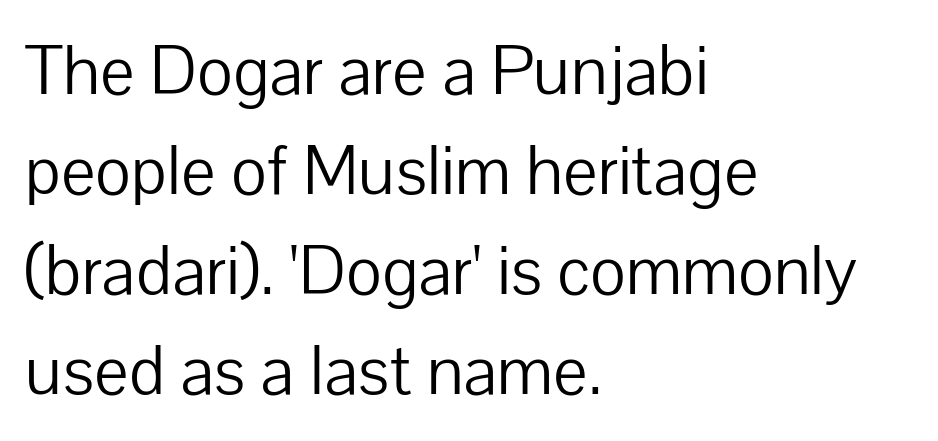
Q: Is the text bold? A: No.
Q: Is the text italic (slanted)? A: No, it is upright.
Q: Is the typeface a serif or a sans-serif typeface? A: Sans-serif.
Q: Is the text underlined? A: No.
Q: How is the paragraph aligned? A: Left-aligned.
Q: Is the spacing between letters normal or unusually wide? A: Normal.
Q: Is the spacing between lines tight, normal or loose? A: Normal.
Q: Width (condensed, normal, or wide)? A: Normal.
Q: Stroke contrast? A: Low.
Q: x-height? A: Medium.
Q: Monospaced? A: No.
